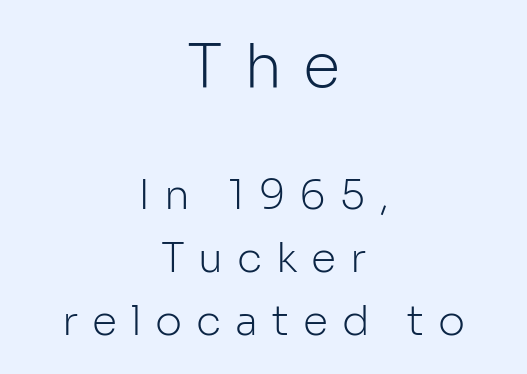
Q: Is the text bold? A: No.
Q: Is the text italic (slanted)? A: No, it is upright.
Q: Is the typeface a serif or a sans-serif typeface? A: Sans-serif.
Q: Is the text underlined? A: No.
Q: How is the paragraph aligned? A: Centered.
Q: Is the spacing between letters normal or unusually wide? A: Unusually wide.
Q: Is the spacing between lines tight, normal or loose? A: Normal.
Q: Which block of text is set in a larger size, the first (top) or the second (bottom)? A: The first (top) one.
Q: Width (condensed, normal, or wide)? A: Normal.
Q: Stroke contrast? A: Low.
Q: x-height? A: Medium.
Q: Monospaced? A: No.
